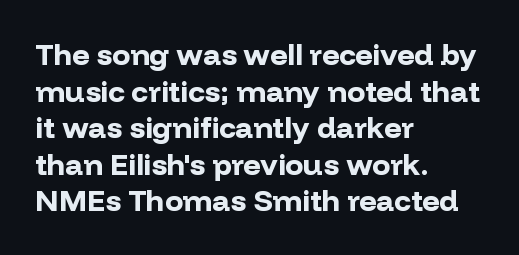
The image shows 30 px bold sans-serif type, upright; set left-aligned, line spacing 1.22x, normal letter spacing, not underlined; low stroke contrast and a medium x-height.
